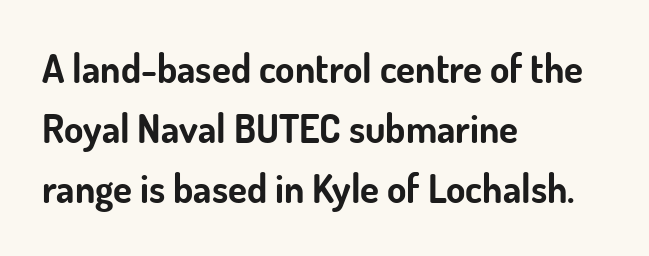
Q: Is the text bold? A: Yes.
Q: Is the text italic (slanted)? A: No, it is upright.
Q: Is the typeface a serif or a sans-serif typeface? A: Sans-serif.
Q: Is the text underlined? A: No.
Q: How is the paragraph aligned? A: Left-aligned.
Q: Is the spacing between letters normal or unusually wide? A: Normal.
Q: Is the spacing between lines tight, normal or loose? A: Normal.
Q: Width (condensed, normal, or wide)? A: Normal.
Q: Stroke contrast? A: Low.
Q: x-height? A: Small.
Q: Monospaced? A: No.
